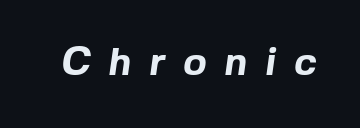
Q: Is the text bold? A: Yes.
Q: Is the typeface a serif or a sans-serif typeface? A: Sans-serif.
Q: Is the text underlined? A: No.
Q: Is the spacing between letters normal or unusually wide? A: Unusually wide.
Q: Width (condensed, normal, or wide)? A: Normal.
Q: x-height? A: Medium.
Q: Monospaced? A: No.
